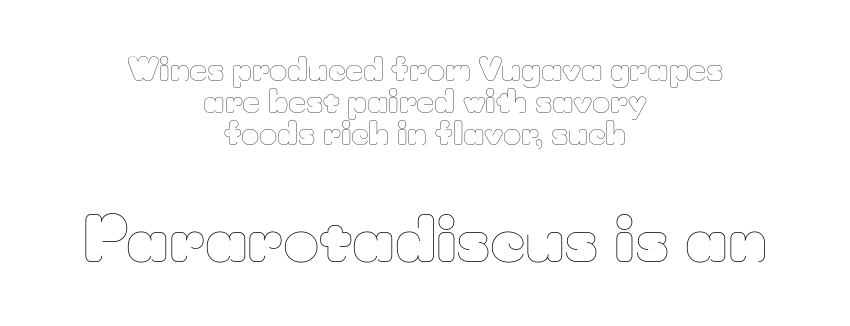
No italicization has been applied; the sample stays upright. Each row of text sits above clean, open space. Look at the glyph heights: the lower group is clearly the bigger setting. This sample has the flowing, uneven cadence of proportional lettering. Stems and bowls with no extra thickness — not bold.
